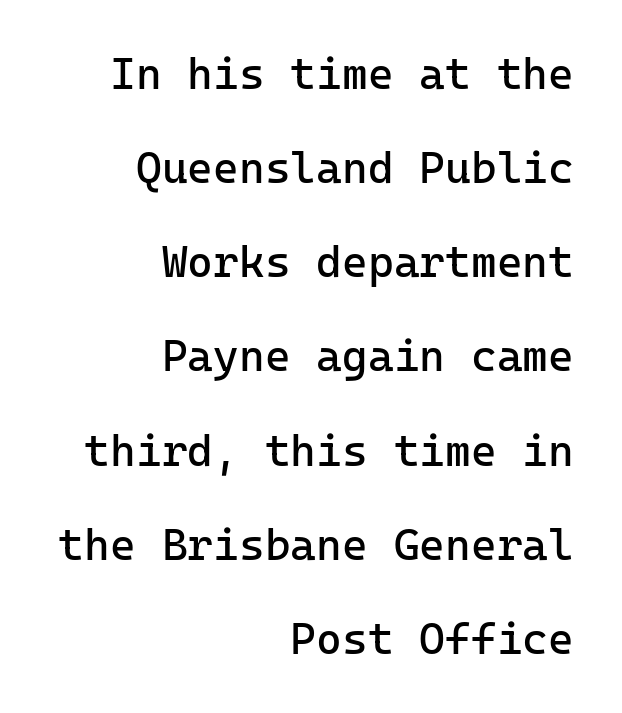
The image shows 44 px regular-weight sans-serif type, upright, monospaced; set right-aligned, loose line spacing (2.14x), normal letter spacing, not underlined; low stroke contrast and a medium x-height.
